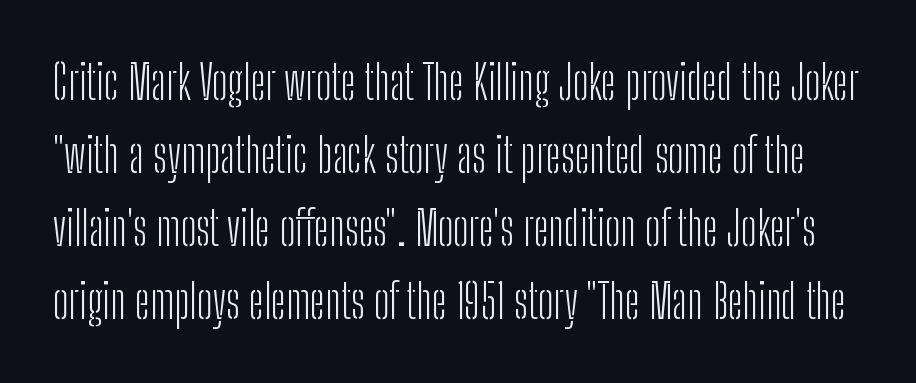
{"serif": "no", "italic": "no", "bold": "no", "weight": "light", "width": "condensed", "stroke_contrast": "low", "x_height": "medium", "monospaced": "no", "underline": "no", "line_spacing": "normal", "line_spacing_ratio": 1.55, "letter_spacing": "normal", "letter_spacing_em": 0.0, "glyph_px": 47}
